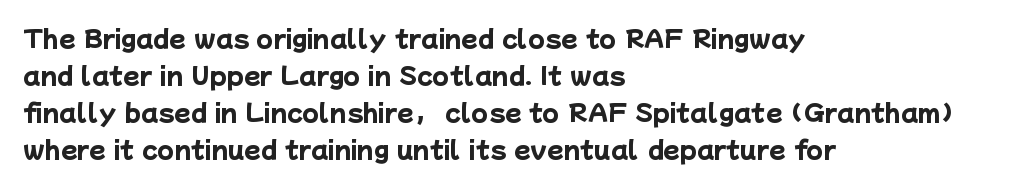
{"bold": "yes", "underline": "no", "align": "left", "line_spacing": "normal", "line_spacing_ratio": 1.54, "letter_spacing": "normal", "letter_spacing_em": 0.0, "glyph_px": 24}
